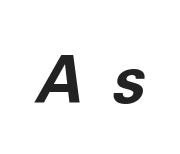
Q: Is the text bold? A: Yes.
Q: Is the text italic (slanted)? A: Yes, it leans right by about 11 degrees.
Q: Is the text underlined? A: No.
Q: Is the spacing between letters normal or unusually wide? A: Unusually wide.
Q: Width (condensed, normal, or wide)? A: Normal.
Q: Stroke contrast? A: Low.
Q: x-height? A: Medium.
Q: Monospaced? A: No.
